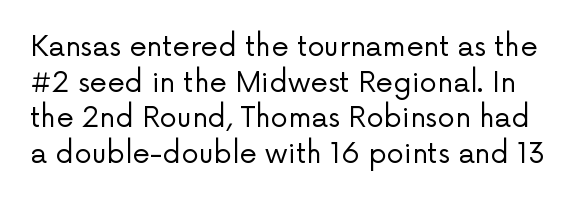
Q: Is the text bold? A: No.
Q: Is the text italic (slanted)? A: No, it is upright.
Q: Is the typeface a serif or a sans-serif typeface? A: Sans-serif.
Q: Is the text underlined? A: No.
Q: Is the spacing between letters normal or unusually wide? A: Normal.
Q: Is the spacing between lines tight, normal or loose? A: Normal.
Q: Width (condensed, normal, or wide)? A: Normal.
Q: Stroke contrast? A: Low.
Q: x-height? A: Medium.
Q: Monospaced? A: No.
